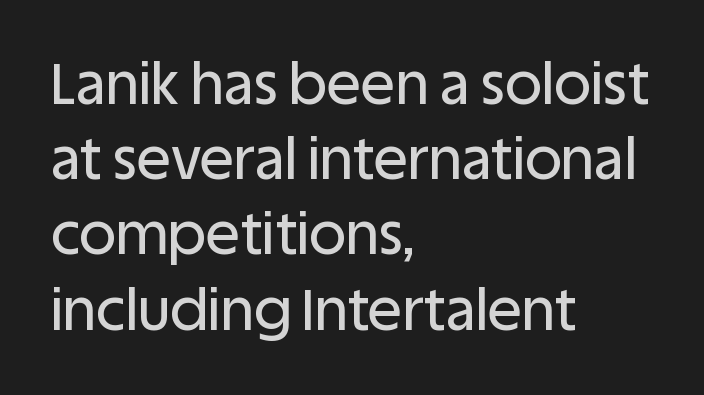
The image shows 57 px sans-serif type, upright; set left-aligned, normal line spacing (1.32x), normal letter spacing, not underlined; low stroke contrast and a large x-height.
